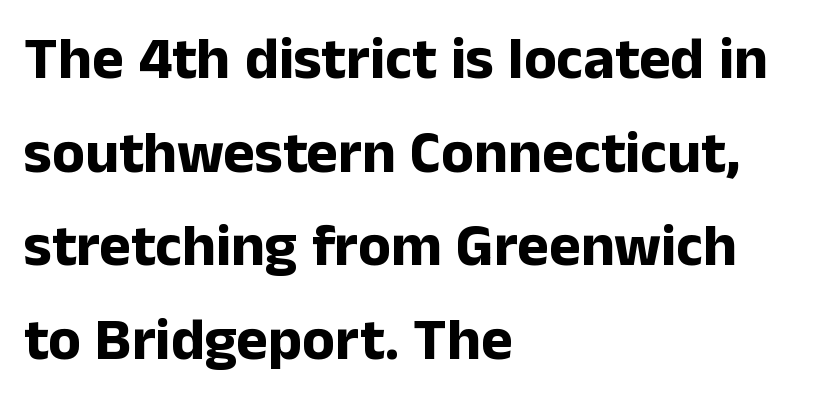
{"serif": "no", "italic": "no", "bold": "yes", "weight": "bold", "width": "normal", "stroke_contrast": "low", "x_height": "medium", "monospaced": "no", "underline": "no", "align": "left", "line_spacing": "normal", "line_spacing_ratio": 1.56, "letter_spacing": "normal", "letter_spacing_em": 0.0, "glyph_px": 60}
